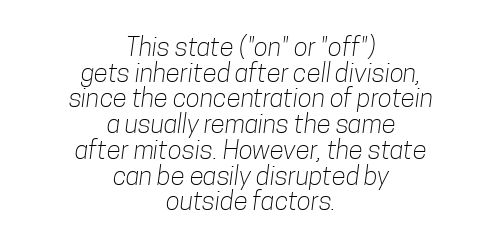
The image shows 26 px text type; set centered, tight line spacing (0.99x), normal letter spacing, not underlined.
